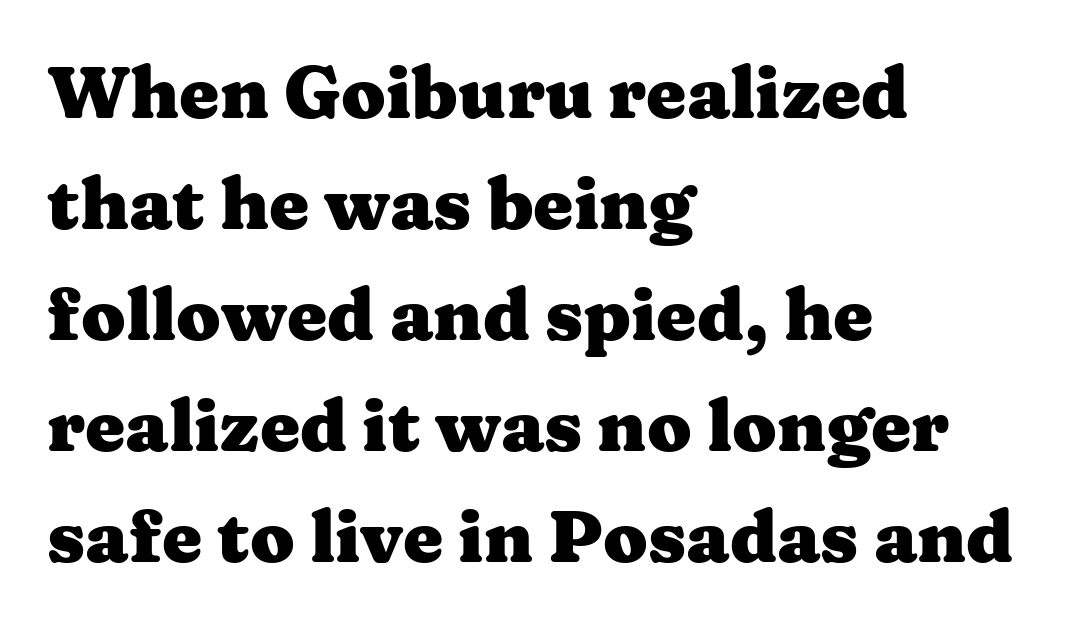
Q: Is the text bold? A: Yes.
Q: Is the text italic (slanted)? A: No, it is upright.
Q: Is the typeface a serif or a sans-serif typeface? A: Serif.
Q: Is the text underlined? A: No.
Q: How is the paragraph aligned? A: Left-aligned.
Q: Is the spacing between letters normal or unusually wide? A: Normal.
Q: Is the spacing between lines tight, normal or loose? A: Normal.
Q: Width (condensed, normal, or wide)? A: Wide.
Q: Stroke contrast? A: Medium.
Q: x-height? A: Medium.
Q: Monospaced? A: No.
